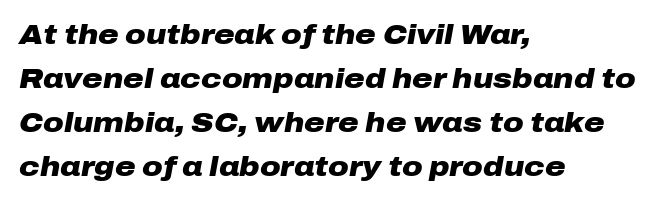
This sample uses an oblique cut, with every glyph tilted off the vertical. The designer left line spacing at the default. How are the letters spaced? Ordinarily, with no added tracking. Each line starts at the same left margin while the right side varies.
